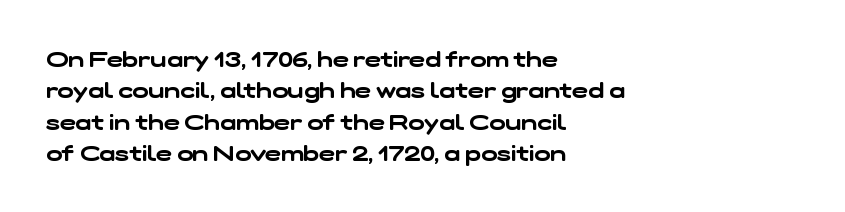
These lines keep a tight, regular rhythm from letter to letter. The rendering anchors every line to the left-hand side. Leading: standard. Clear beneath every line of the passage.
